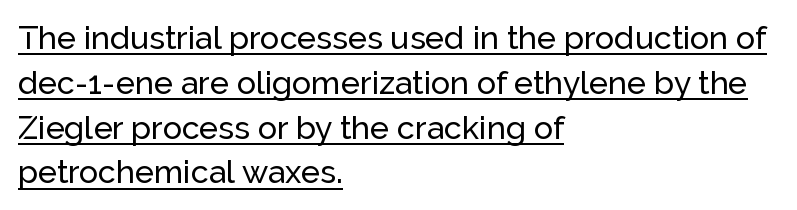
{"serif": "no", "italic": "no", "width": "normal", "stroke_contrast": "low", "x_height": "medium", "monospaced": "no", "underline": "yes", "align": "left", "line_spacing": "normal", "line_spacing_ratio": 1.4, "letter_spacing": "normal", "letter_spacing_em": 0.0, "glyph_px": 32}
